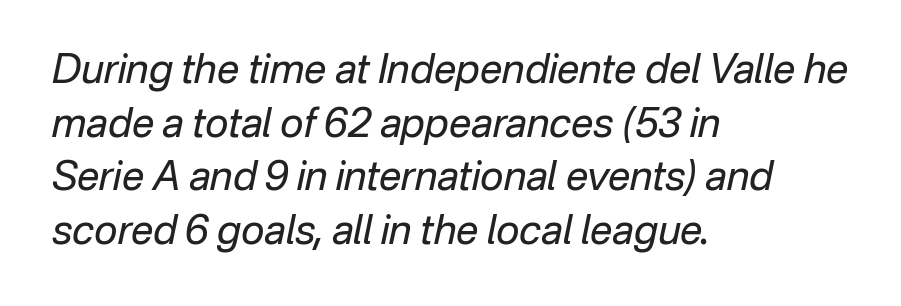
The image shows 40 px regular-weight type, italic (leaning right); set left-aligned, normal line spacing (1.34x), normal letter spacing, not underlined; low stroke contrast and a medium x-height.
